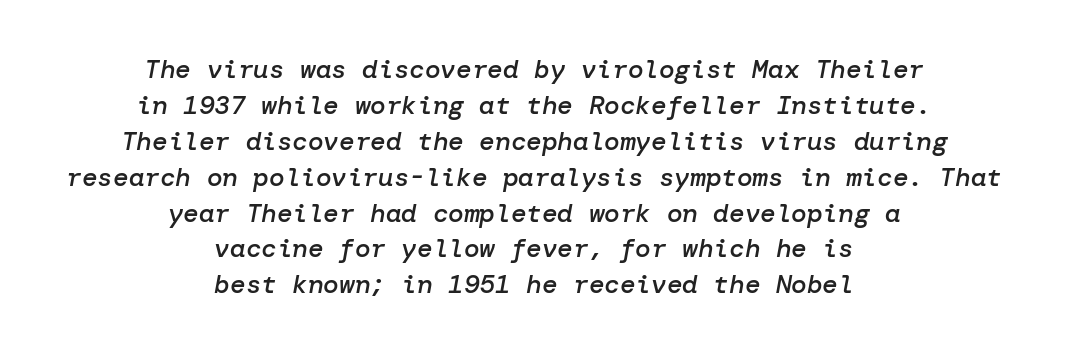
Q: Is the text bold? A: Semi-bold.
Q: Is the text italic (slanted)? A: Yes, it leans right by about 10 degrees.
Q: Is the text underlined? A: No.
Q: How is the paragraph aligned? A: Centered.
Q: Is the spacing between letters normal or unusually wide? A: Normal.
Q: Is the spacing between lines tight, normal or loose? A: Normal.
